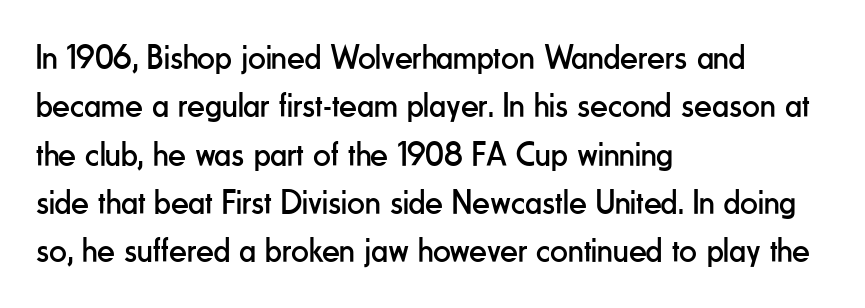
The characters are drawn with everyday or finer stroke widths. The letters advance in unequal steps, a hallmark of proportional type. The glyphs in this specimen are sans serif. This is roman type, the default non-slanted kind.
